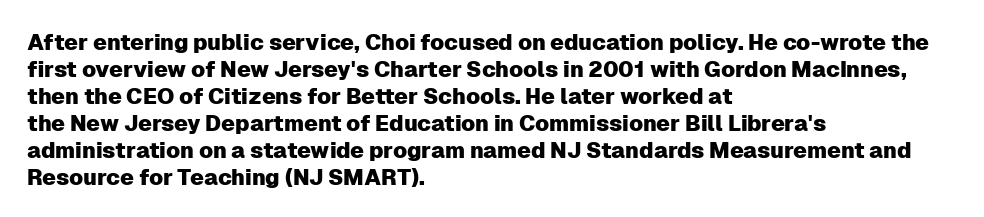
Q: Is the text italic (slanted)? A: No, it is upright.
Q: Is the text underlined? A: No.
Q: How is the paragraph aligned? A: Left-aligned.
Q: Is the spacing between letters normal or unusually wide? A: Normal.
